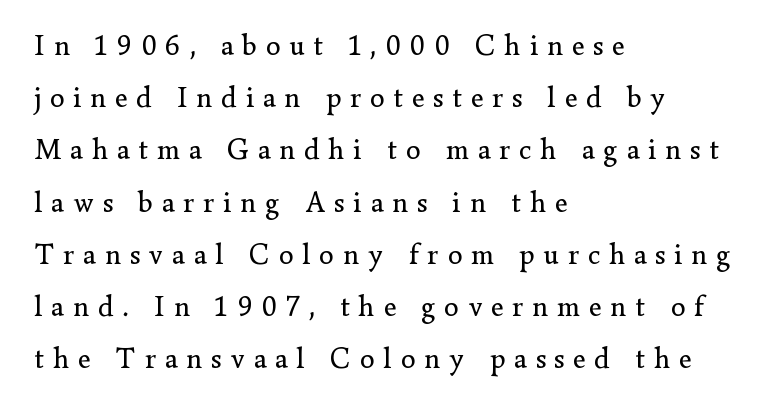
{"serif": "yes", "italic": "no", "bold": "no", "weight": "regular", "width": "normal", "stroke_contrast": "low", "x_height": "small", "monospaced": "no", "underline": "no", "align": "left", "line_spacing_ratio": 1.8, "letter_spacing": "wide", "letter_spacing_em": 0.31, "glyph_px": 29}
